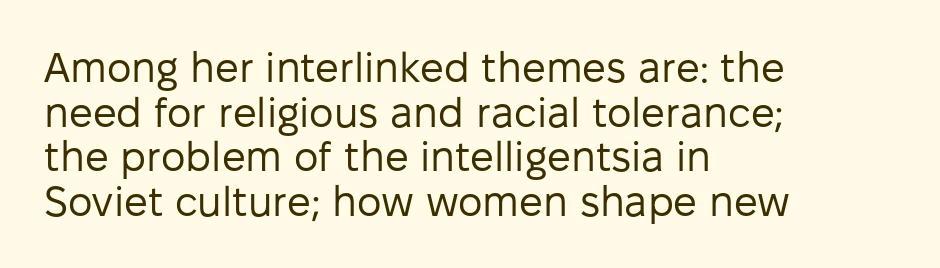
What's the leading like? Squeezed, with rows nearly overlapping. Grotesque or geometric, the face here clearly has no serifs. This is the regular roman posture of the typeface. Type without underlining.
